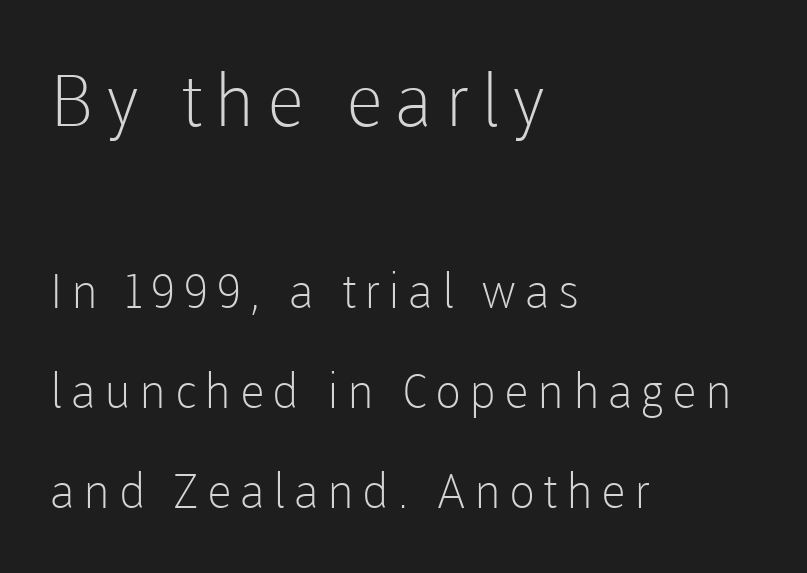
The image shows 72 px light sans-serif type, upright; set left-aligned, loose line spacing (2.08x), not underlined; the first (top) block is 1.5x larger; low stroke contrast and a medium x-height.
